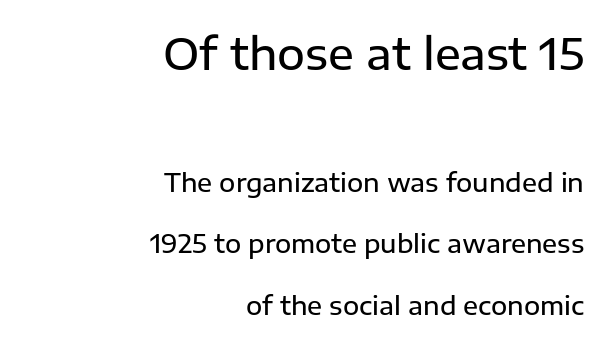
Q: Is the text bold? A: Semi-bold.
Q: Is the text italic (slanted)? A: No, it is upright.
Q: Is the typeface a serif or a sans-serif typeface? A: Sans-serif.
Q: Is the text underlined? A: No.
Q: How is the paragraph aligned? A: Right-aligned.
Q: Is the spacing between letters normal or unusually wide? A: Normal.
Q: Is the spacing between lines tight, normal or loose? A: Loose.
Q: Which block of text is set in a larger size, the first (top) or the second (bottom)? A: The first (top) one.
Q: Width (condensed, normal, or wide)? A: Normal.
Q: Stroke contrast? A: Low.
Q: x-height? A: Medium.
Q: Monospaced? A: No.
